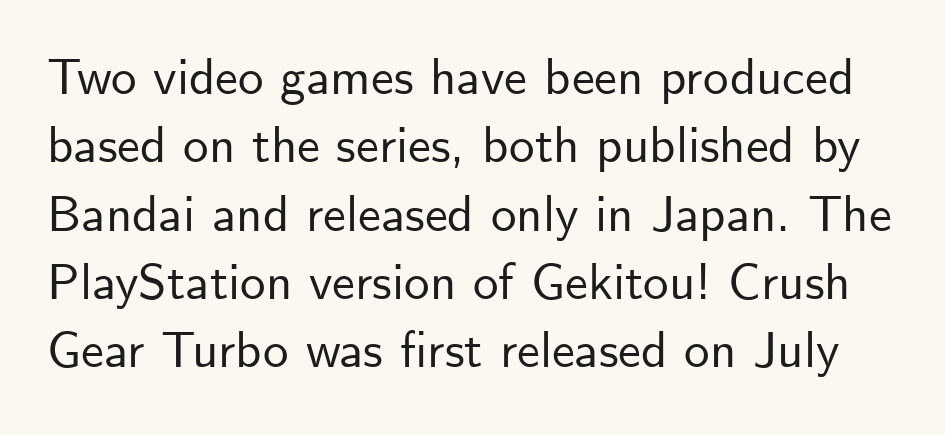
The image shows 51 px sans-serif type, upright; set normal line spacing (1.34x), normal letter spacing, not underlined; low stroke contrast and a small x-height.
